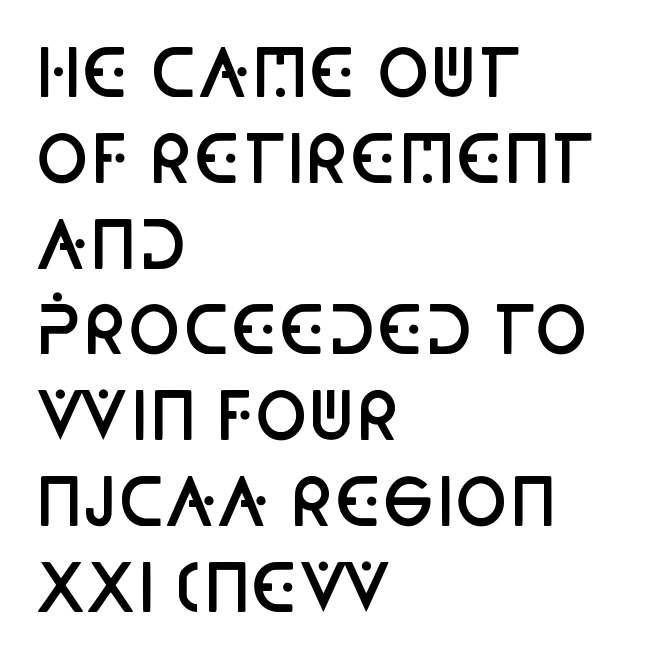
The image shows 64 px semibold, condensed sans-serif type, upright; set left-aligned, normal line spacing (1.34x), normal letter spacing, not underlined; low stroke contrast and a large x-height.
